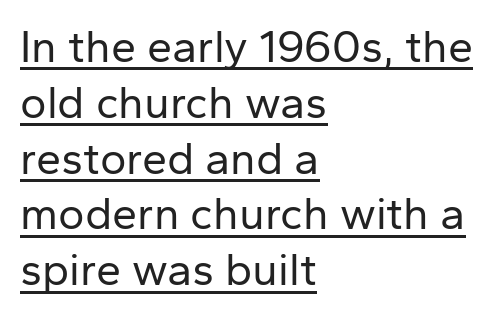
Q: Is the text bold? A: No.
Q: Is the text italic (slanted)? A: No, it is upright.
Q: Is the typeface a serif or a sans-serif typeface? A: Sans-serif.
Q: Is the text underlined? A: Yes.
Q: How is the paragraph aligned? A: Left-aligned.
Q: Is the spacing between letters normal or unusually wide? A: Normal.
Q: Width (condensed, normal, or wide)? A: Normal.
Q: Stroke contrast? A: Low.
Q: x-height? A: Medium.
Q: Monospaced? A: No.
